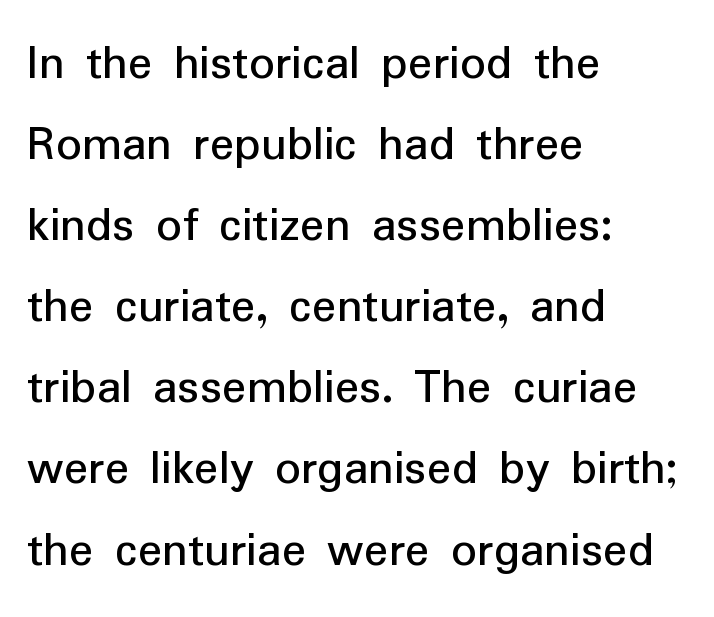
Q: Is the text bold? A: No.
Q: Is the text italic (slanted)? A: No, it is upright.
Q: Is the typeface a serif or a sans-serif typeface? A: Sans-serif.
Q: Is the text underlined? A: No.
Q: How is the paragraph aligned? A: Left-aligned.
Q: Is the spacing between letters normal or unusually wide? A: Normal.
Q: Is the spacing between lines tight, normal or loose? A: Normal.
Q: Width (condensed, normal, or wide)? A: Normal.
Q: Stroke contrast? A: Low.
Q: x-height? A: Medium.
Q: Monospaced? A: No.
